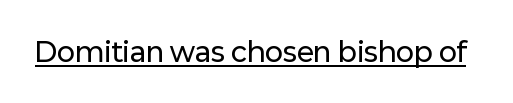
{"italic": "no", "underline": "yes", "letter_spacing": "normal", "letter_spacing_em": 0.0, "glyph_px": 27}
